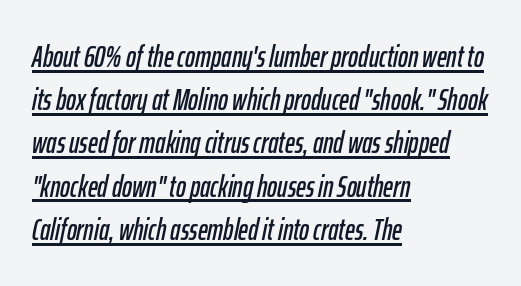
The image shows 30 px condensed type, italic (leaning right); set left-aligned, normal line spacing (1.44x), normal letter spacing, underlined; low stroke contrast and a medium x-height.
